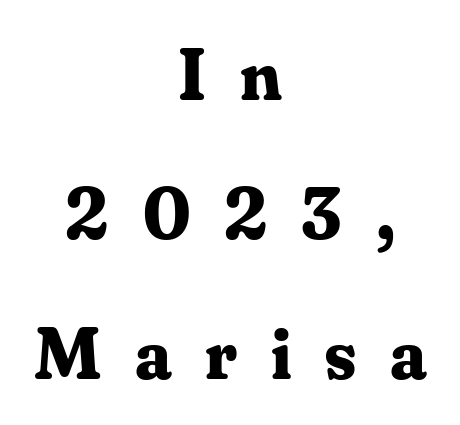
The image shows 75 px bold serif type, upright; set centered, line spacing 1.86x, unusually wide letter spacing (+0.45 em), not underlined; medium stroke contrast and a small x-height.
